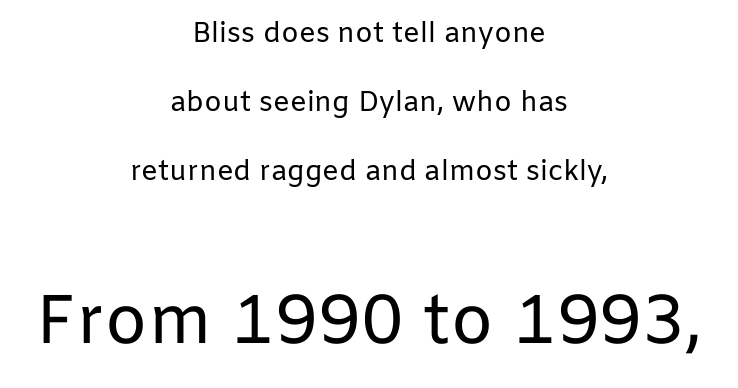
{"serif": "no", "italic": "no", "bold": "no", "weight": "regular", "width": "normal", "stroke_contrast": "low", "x_height": "medium", "monospaced": "no", "underline": "no", "align": "center", "line_spacing": "loose", "line_spacing_ratio": 2.46, "letter_spacing": "normal", "letter_spacing_em": 0.0, "larger_block": "second", "size_ratio": 2.46, "glyph_px": 69}
